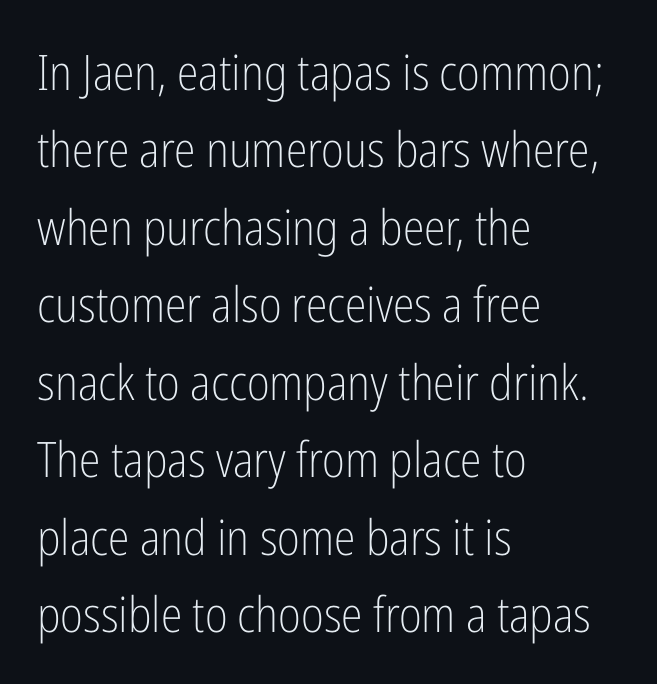
A light-to-regular cut is what we see here. If you drew a ruler down the left edge, every line would touch it. The face used here is a sans, in the tradition of grotesques and geometrics. Honestly, the row spacing looks completely unremarkable. Quick note: underline off.
